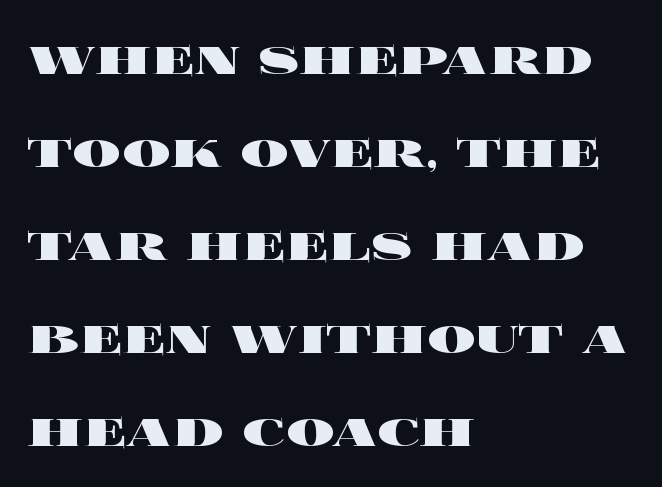
{"italic": "no", "bold": "yes", "weight": "heavy", "width": "wide", "x_height": "large", "monospaced": "no", "underline": "no", "align": "left", "line_spacing": "normal", "line_spacing_ratio": 1.55, "letter_spacing": "normal", "letter_spacing_em": 0.0, "glyph_px": 60}
